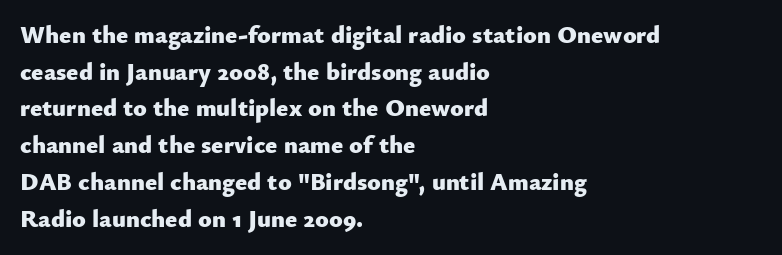
Q: Is the text bold? A: Yes.
Q: Is the text italic (slanted)? A: No, it is upright.
Q: Is the text underlined? A: No.
Q: How is the paragraph aligned? A: Left-aligned.
Q: Is the spacing between letters normal or unusually wide? A: Normal.
Q: Is the spacing between lines tight, normal or loose? A: Normal.
